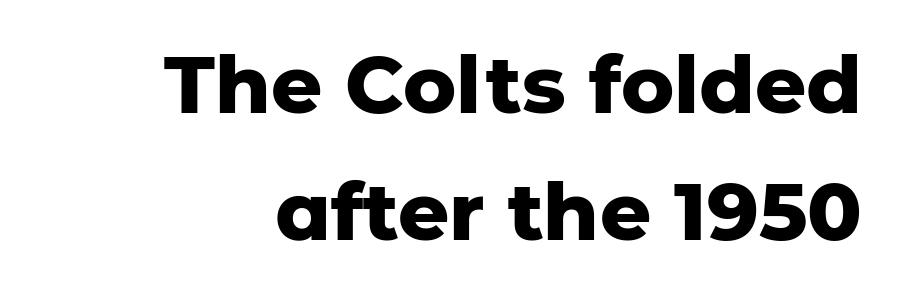
The image shows 80 px heavy sans-serif type, upright; set right-aligned, normal line spacing (1.59x), normal letter spacing, not underlined; low stroke contrast and a medium x-height.
